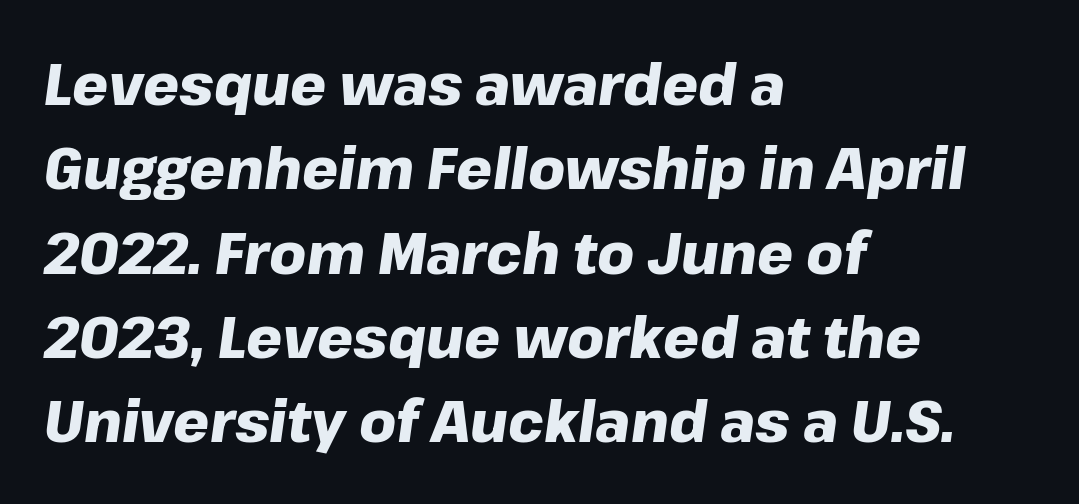
Q: Is the text bold? A: Yes.
Q: Is the text italic (slanted)? A: Yes, it leans right by about 8 degrees.
Q: Is the text underlined? A: No.
Q: How is the paragraph aligned? A: Left-aligned.
Q: Is the spacing between letters normal or unusually wide? A: Normal.
Q: Is the spacing between lines tight, normal or loose? A: Normal.
Q: Width (condensed, normal, or wide)? A: Normal.
Q: Stroke contrast? A: Low.
Q: x-height? A: Medium.
Q: Monospaced? A: No.
